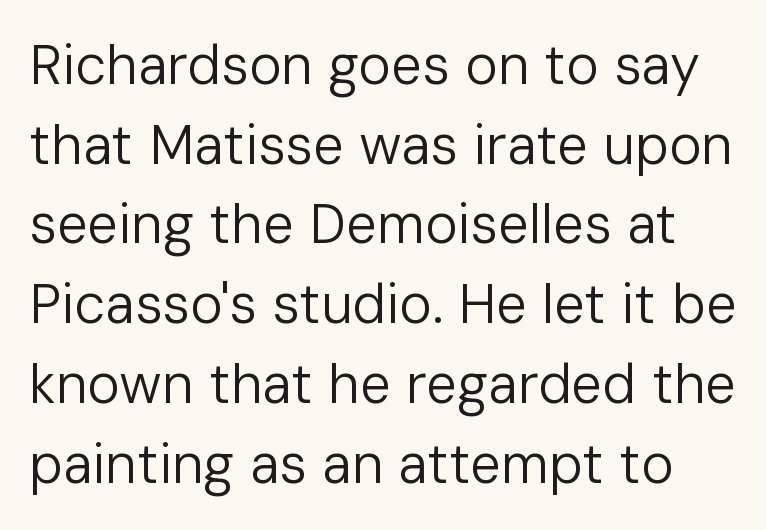
The image shows 55 px regular-weight sans-serif type, upright; set normal line spacing (1.45x), normal letter spacing, not underlined; low stroke contrast and a medium x-height.
